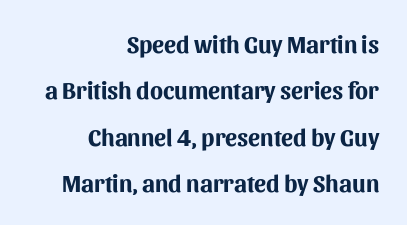
Q: Is the text bold? A: Yes.
Q: Is the text italic (slanted)? A: No, it is upright.
Q: Is the text underlined? A: No.
Q: How is the paragraph aligned? A: Right-aligned.
Q: Is the spacing between letters normal or unusually wide? A: Normal.
Q: Is the spacing between lines tight, normal or loose? A: Loose.
